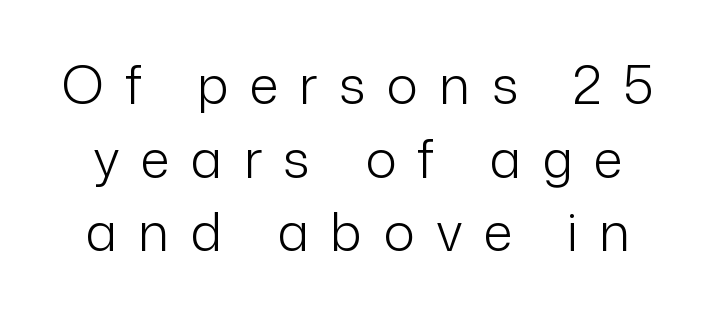
The image shows 53 px light sans-serif type, upright; set normal line spacing (1.39x), unusually wide letter spacing (+0.4 em), not underlined; low stroke contrast and a medium x-height.
